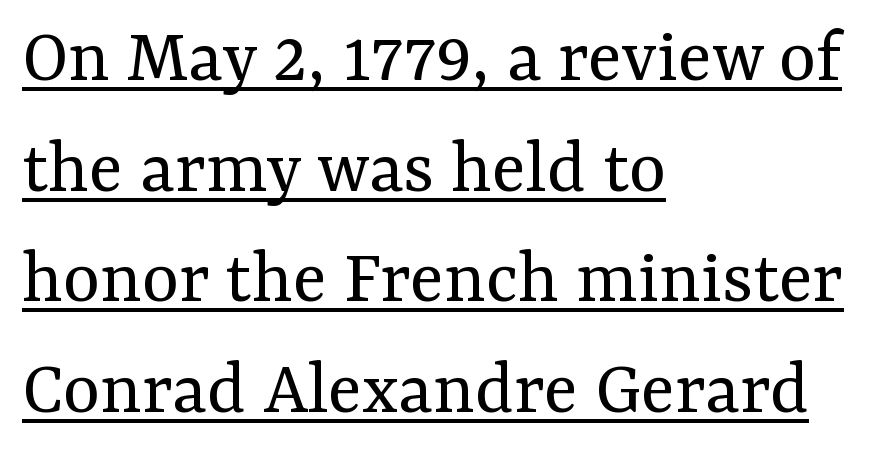
{"serif": "yes", "italic": "no", "bold": "no", "weight": "regular", "width": "normal", "stroke_contrast": "medium", "x_height": "medium", "monospaced": "no", "underline": "yes", "align": "left", "line_spacing": "normal", "line_spacing_ratio": 1.4, "letter_spacing": "normal", "letter_spacing_em": 0.0, "glyph_px": 79}
